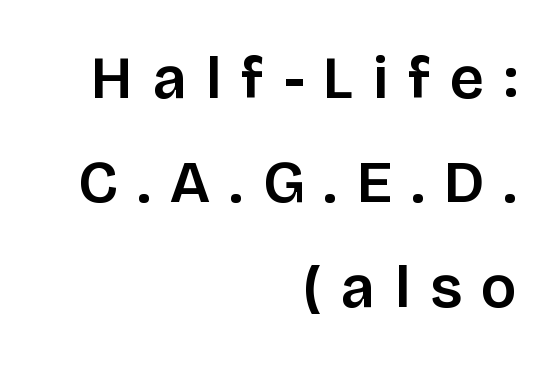
The image shows 60 px sans-serif type, upright; set right-aligned, line spacing 1.74x, unusually wide letter spacing (+0.33 em), not underlined; low stroke contrast and a large x-height.
